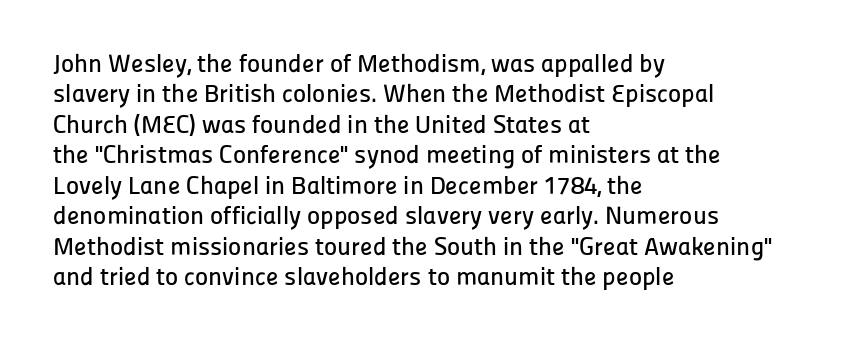
The image shows 25 px text type, upright; set left-aligned, line spacing 1.22x, normal letter spacing, not underlined.
